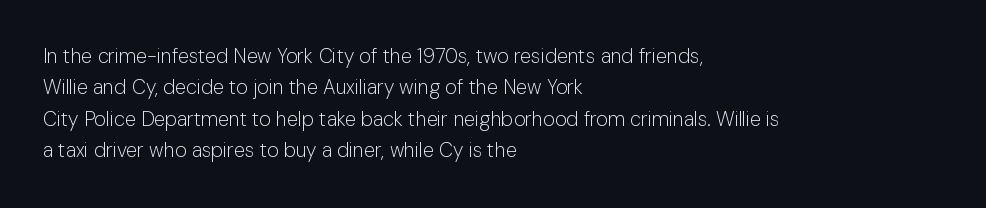
Line spacing here is normal. A typesetter would mark this as roman, not italic. The specimen omits any rule beneath the text block's lines. The rag falls on the right side of this text block. The characters are drawn with everyday or finer stroke widths.
